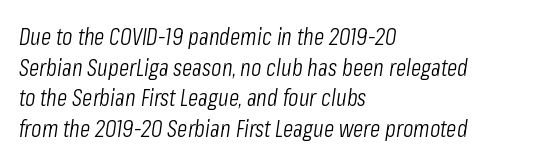
Q: Is the text bold? A: No.
Q: Is the text italic (slanted)? A: Yes, it leans right by about 8 degrees.
Q: Is the text underlined? A: No.
Q: How is the paragraph aligned? A: Left-aligned.
Q: Is the spacing between letters normal or unusually wide? A: Normal.
Q: Is the spacing between lines tight, normal or loose? A: Normal.
